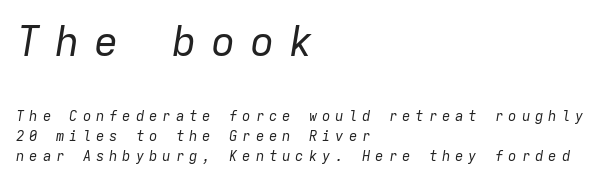
The tracking jumps out immediately: characters are airy and widely separated. Rule under the text: the space is simply empty. The passage shown is typed in a monospace face where columns stay perfectly aligned. No heavy texture on the line: the type isn't bold. Scale decreases going downward across the two blocks.
